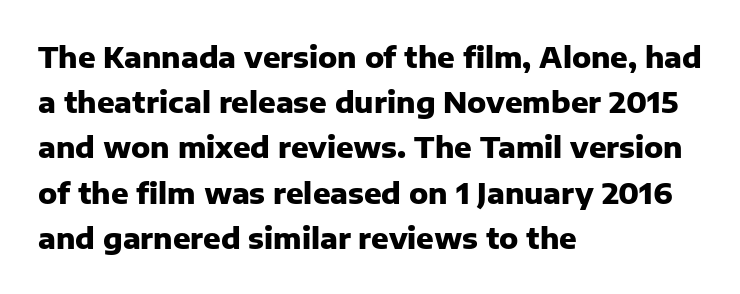
Leading matches the norm, producing a regular column. In CSS terms this would be text-align: left. Does the lettering tilt? It doesn't — this is upright. Unlike a traditional serif, this face leaves its strokes unadorned. These lines keep a tight, regular rhythm from letter to letter. The rendering uses a bold face; every stroke is thick and dark.
